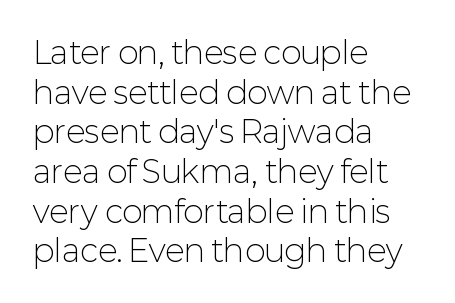
{"serif": "no", "italic": "no", "bold": "no", "weight": "light", "width": "normal", "stroke_contrast": "low", "x_height": "medium", "monospaced": "no", "underline": "no", "align": "left", "line_spacing": "normal", "line_spacing_ratio": 1.28, "letter_spacing": "normal", "letter_spacing_em": 0.0, "glyph_px": 31}
